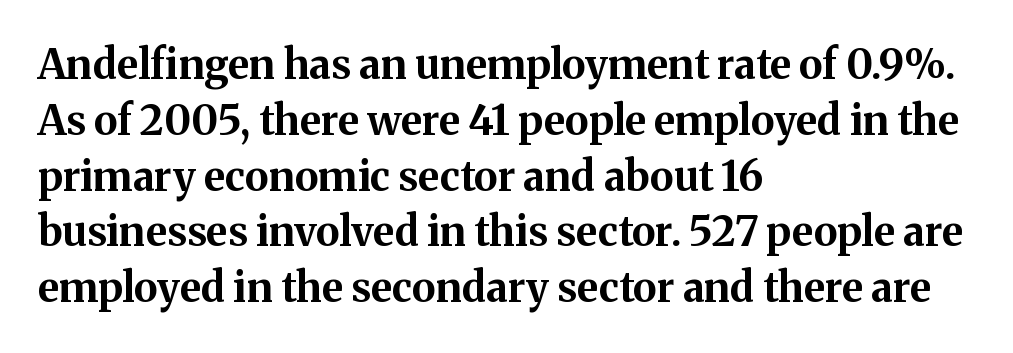
Q: Is the text bold? A: Yes.
Q: Is the text italic (slanted)? A: No, it is upright.
Q: Is the typeface a serif or a sans-serif typeface? A: Serif.
Q: Is the text underlined? A: No.
Q: How is the paragraph aligned? A: Left-aligned.
Q: Is the spacing between letters normal or unusually wide? A: Normal.
Q: Is the spacing between lines tight, normal or loose? A: Normal.
Q: Width (condensed, normal, or wide)? A: Normal.
Q: Stroke contrast? A: Medium.
Q: x-height? A: Medium.
Q: Monospaced? A: No.
